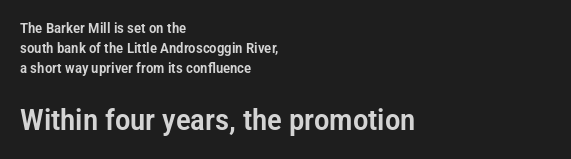
The image shows 29 px condensed sans-serif type, upright; set left-aligned, normal line spacing (1.43x), normal letter spacing, not underlined; the second (bottom) block is 2.07x larger; low stroke contrast and a medium x-height.
